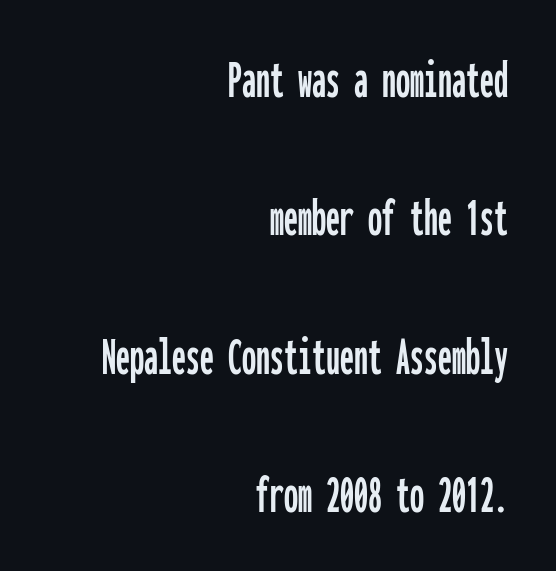
Q: Is the text italic (slanted)? A: No, it is upright.
Q: Is the typeface a serif or a sans-serif typeface? A: Sans-serif.
Q: Is the text underlined? A: No.
Q: How is the paragraph aligned? A: Right-aligned.
Q: Is the spacing between letters normal or unusually wide? A: Normal.
Q: Is the spacing between lines tight, normal or loose? A: Loose.
Q: Width (condensed, normal, or wide)? A: Condensed.
Q: Stroke contrast? A: Low.
Q: x-height? A: Medium.
Q: Monospaced? A: Yes.
